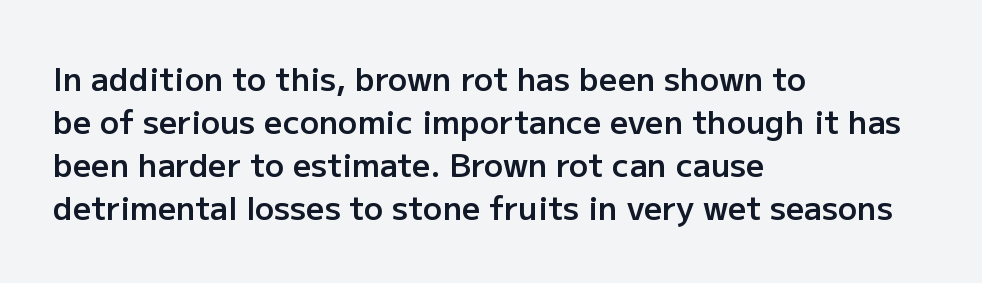
The image shows 32 px semibold sans-serif type, upright; set left-aligned, normal line spacing (1.34x), normal letter spacing, not underlined; low stroke contrast and a medium x-height.
